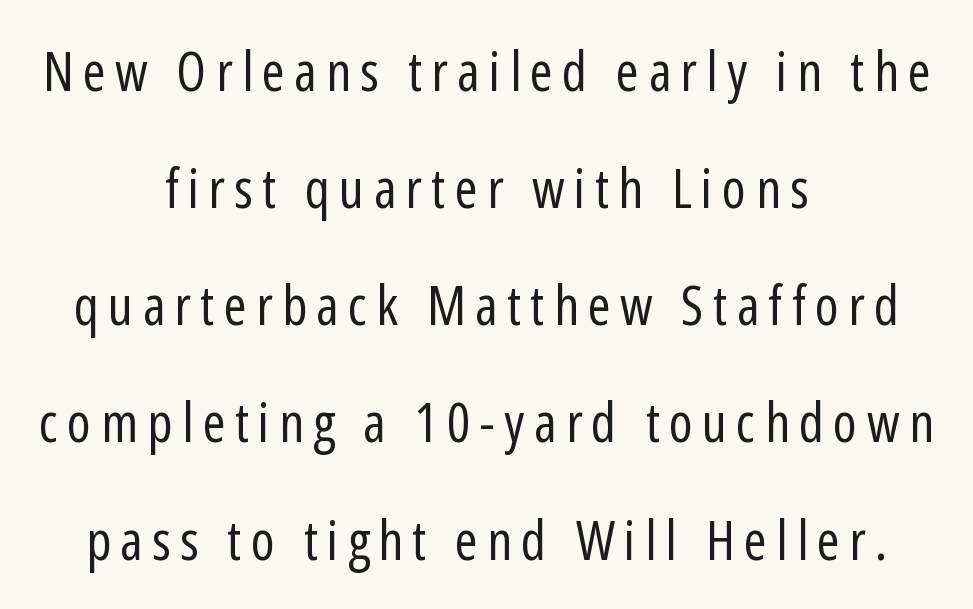
No feet cap the strokes, marking this as sans-serif type. The strokes are not fattened; the text isn't bold. A bare baseline throughout the passage. The lines in this sample share a center point and differ in where they start and stop. The font's upright variant was chosen for this text.
